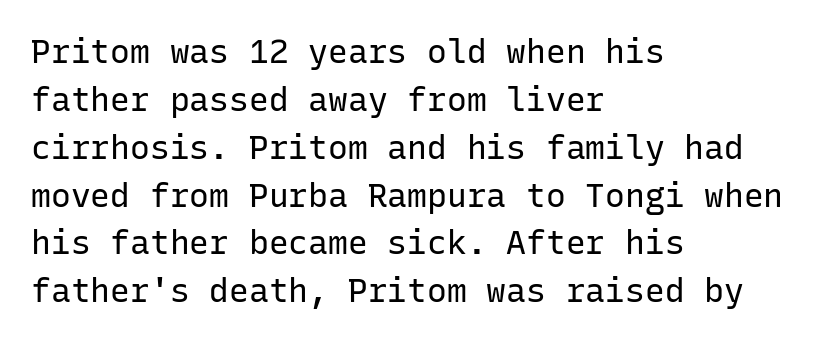
Q: Is the text bold? A: No.
Q: Is the text italic (slanted)? A: No, it is upright.
Q: Is the typeface a serif or a sans-serif typeface? A: Sans-serif.
Q: Is the text underlined? A: No.
Q: How is the paragraph aligned? A: Left-aligned.
Q: Is the spacing between letters normal or unusually wide? A: Normal.
Q: Is the spacing between lines tight, normal or loose? A: Normal.
Q: Width (condensed, normal, or wide)? A: Normal.
Q: Stroke contrast? A: Low.
Q: x-height? A: Medium.
Q: Monospaced? A: Yes.
